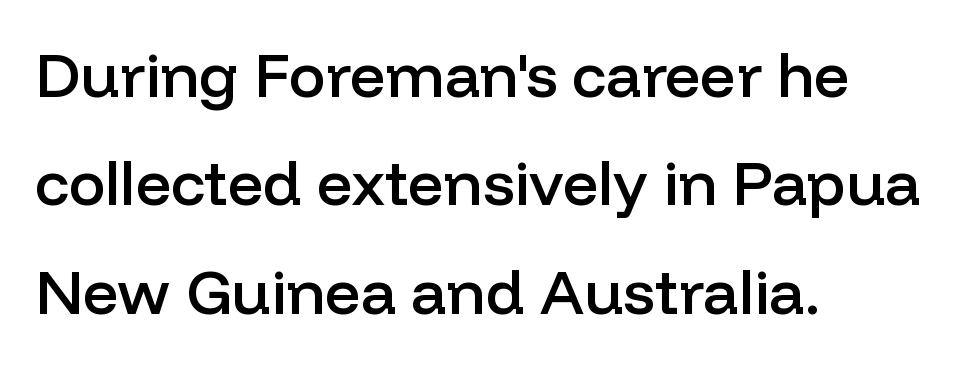
The image shows 62 px semibold sans-serif type, upright; set left-aligned, line spacing 1.75x, normal letter spacing, not underlined; low stroke contrast and a medium x-height.
